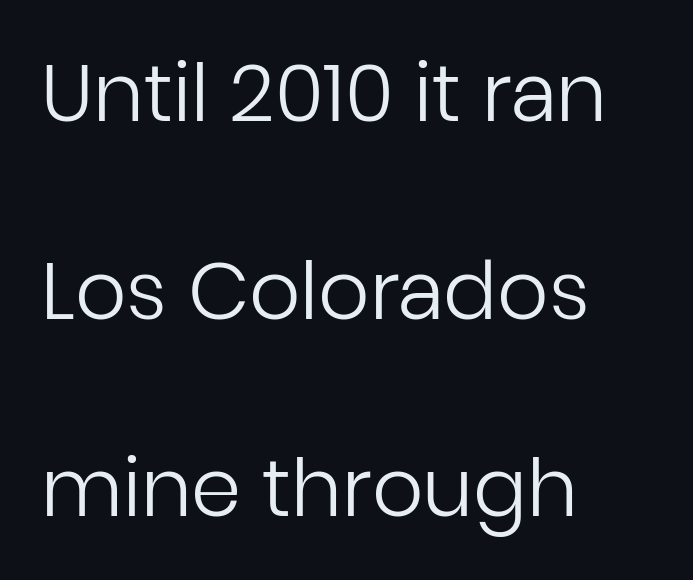
Proportional: the letters do not fall into vertical columns. Plain, unruled lines of type. The type family on display is of the sans-serif kind. The passage shown stacks its lines with a broad gap.
